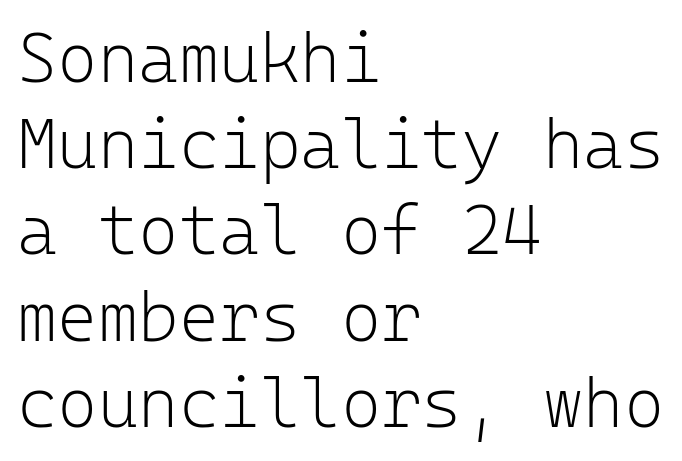
Rendered with straight, roman letterforms. You could call the tracking neutral — neither tight nor loose. The typesetting does not lean heavy: it is not bold. These lines are composed in type without serifs. The lines in this sample share a left origin and differ only in where they stop. Only glyphs here, with clear space below each row.
